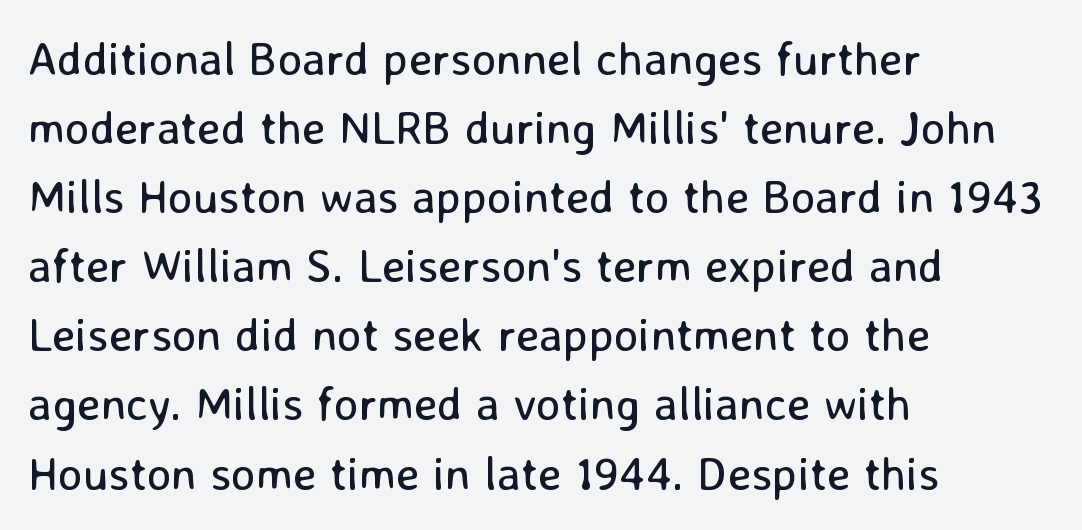
The image shows 47 px regular-weight sans-serif type, upright; set left-aligned, normal line spacing (1.47x), normal letter spacing, not underlined; low stroke contrast and a medium x-height.
